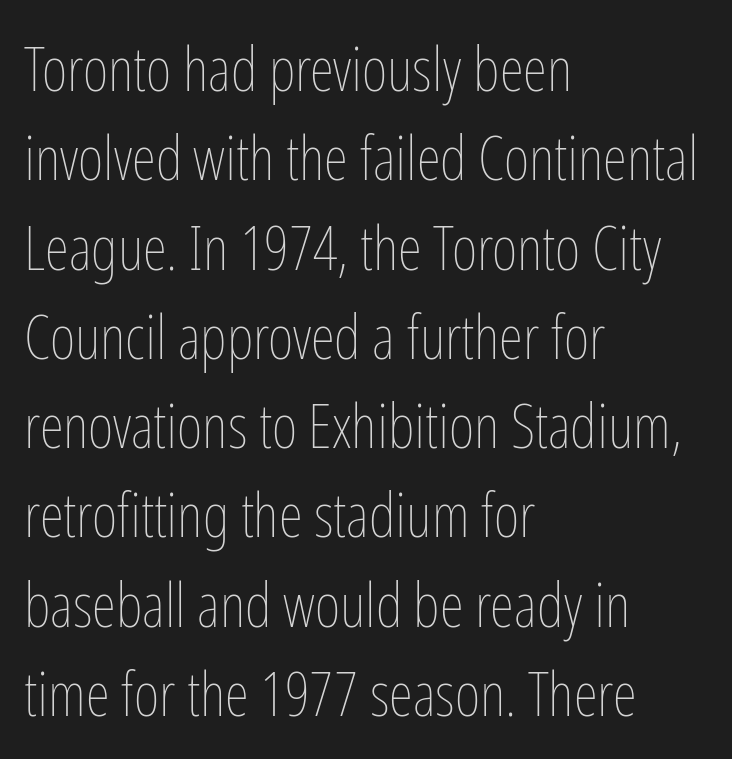
Q: Is the text bold? A: No.
Q: Is the text italic (slanted)? A: No, it is upright.
Q: Is the text underlined? A: No.
Q: How is the paragraph aligned? A: Left-aligned.
Q: Is the spacing between letters normal or unusually wide? A: Normal.
Q: Is the spacing between lines tight, normal or loose? A: Normal.
Q: Width (condensed, normal, or wide)? A: Condensed.
Q: Stroke contrast? A: Low.
Q: x-height? A: Medium.
Q: Monospaced? A: No.
